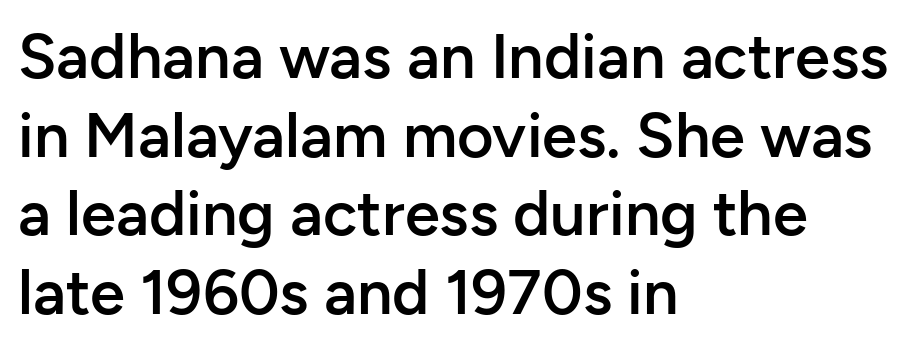
{"serif": "no", "italic": "no", "bold": "semi", "weight": "semibold", "width": "normal", "stroke_contrast": "low", "x_height": "medium", "monospaced": "no", "underline": "no", "align": "left", "line_spacing": "normal", "line_spacing_ratio": 1.25, "letter_spacing": "normal", "letter_spacing_em": 0.0, "glyph_px": 63}
